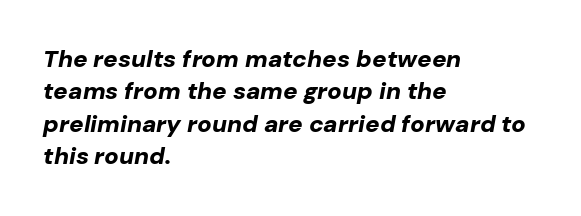
The image shows 24 px bold type, italic (leaning right); set left-aligned, normal line spacing (1.35x), normal letter spacing, not underlined.
